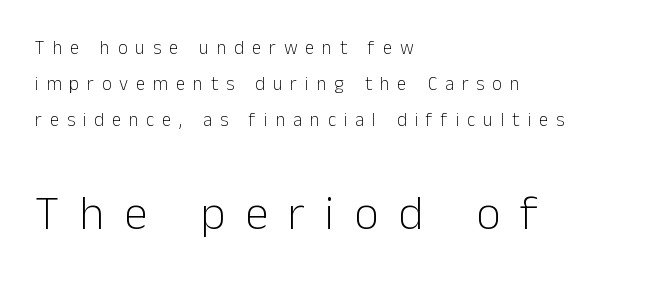
The image shows 48 px light sans-serif type, upright; set left-aligned, line spacing 1.89x, unusually wide letter spacing (+0.41 em), not underlined; the second (bottom) block is 2.53x larger; low stroke contrast and a medium x-height.
